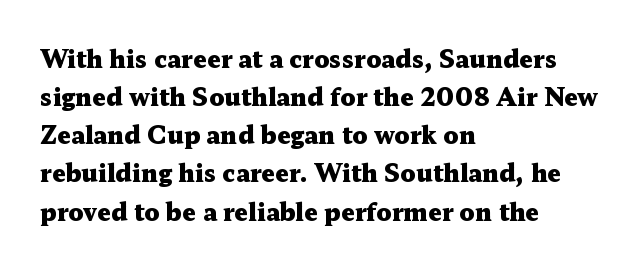
Any mark beneath the type? The region is blank. The letters stand upright; this is a roman face. The type is set solid horizontally, with unmodified tracking. Which margin do the lines hug? The left one — the right edge is uneven. The rendering uses a bold face; every stroke is thick and dark.
